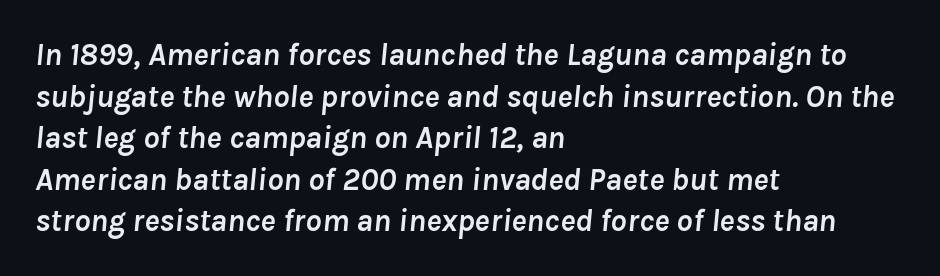
Q: Is the text bold? A: Yes.
Q: Is the text italic (slanted)? A: Yes, it leans right by about 8 degrees.
Q: Is the text underlined? A: No.
Q: How is the paragraph aligned? A: Left-aligned.
Q: Is the spacing between letters normal or unusually wide? A: Normal.
Q: Is the spacing between lines tight, normal or loose? A: Normal.
Q: Width (condensed, normal, or wide)? A: Normal.
Q: Stroke contrast? A: Low.
Q: x-height? A: Medium.
Q: Monospaced? A: No.
